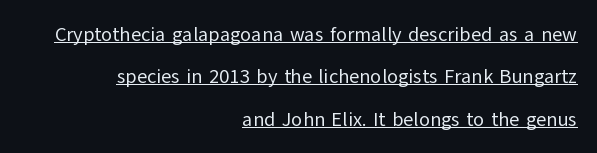
Q: Is the text bold? A: No.
Q: Is the text italic (slanted)? A: No, it is upright.
Q: Is the text underlined? A: Yes.
Q: How is the paragraph aligned? A: Right-aligned.
Q: Is the spacing between letters normal or unusually wide? A: Normal.
Q: Is the spacing between lines tight, normal or loose? A: Loose.
